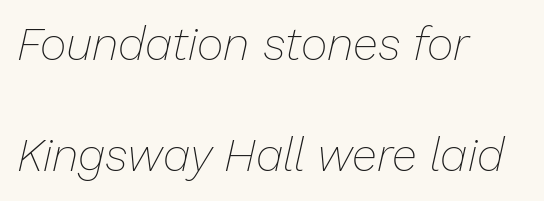
A classic flush-left, rag-right setting is used for this passage. No extra ink here — the face is not bold. The axis of the letterforms is tilted away from vertical. The letters advance in unequal steps, a hallmark of proportional type. Default kerning and tracking; the words read as compact shapes.
